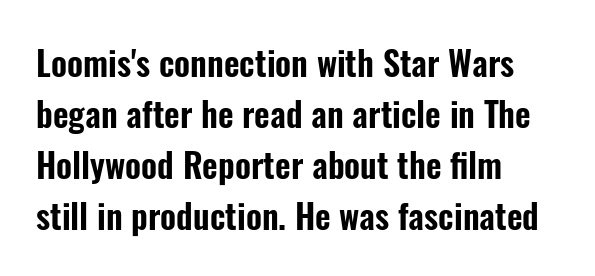
The image shows 34 px condensed sans-serif type, upright; set left-aligned, normal line spacing (1.5x), normal letter spacing, not underlined; low stroke contrast and a medium x-height.
